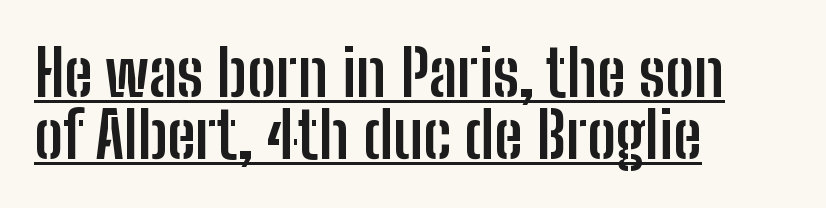
Note the varied advance widths — an 'i' is clearly narrower than an 'm'. Looks like someone drew a line under every word here. The designer dialed line spacing down below the default. Look at the bottom of the vertical strokes: they stop flat, with no serifs. Emphasis by weight is at full strength: bold. The compositor pushed each line to the left boundary.
